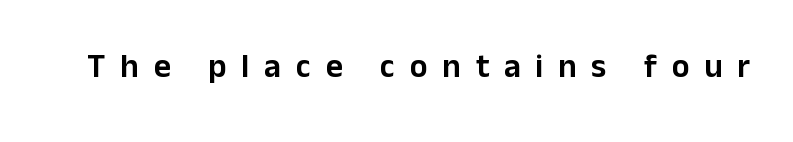
Q: Is the text italic (slanted)? A: No, it is upright.
Q: Is the typeface a serif or a sans-serif typeface? A: Sans-serif.
Q: Is the text underlined? A: No.
Q: Is the spacing between letters normal or unusually wide? A: Unusually wide.
Q: Width (condensed, normal, or wide)? A: Normal.
Q: Stroke contrast? A: Low.
Q: x-height? A: Medium.
Q: Monospaced? A: No.
